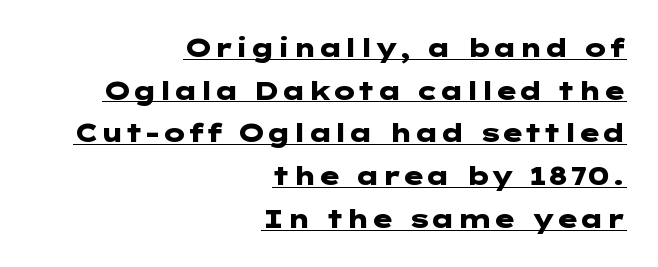
{"italic": "no", "bold": "yes", "underline": "yes", "align": "right", "line_spacing_ratio": 1.71, "letter_spacing": "normal", "letter_spacing_em": 0.0, "glyph_px": 25}
